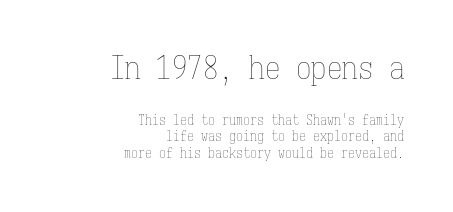
{"italic": "no", "bold": "no", "weight": "thin", "width": "condensed", "stroke_contrast": "low", "x_height": "medium", "monospaced": "yes", "underline": "no", "align": "right", "line_spacing_ratio": 1.19, "letter_spacing": "normal", "letter_spacing_em": 0.0, "larger_block": "first", "size_ratio": 2.21, "glyph_px": 31}
